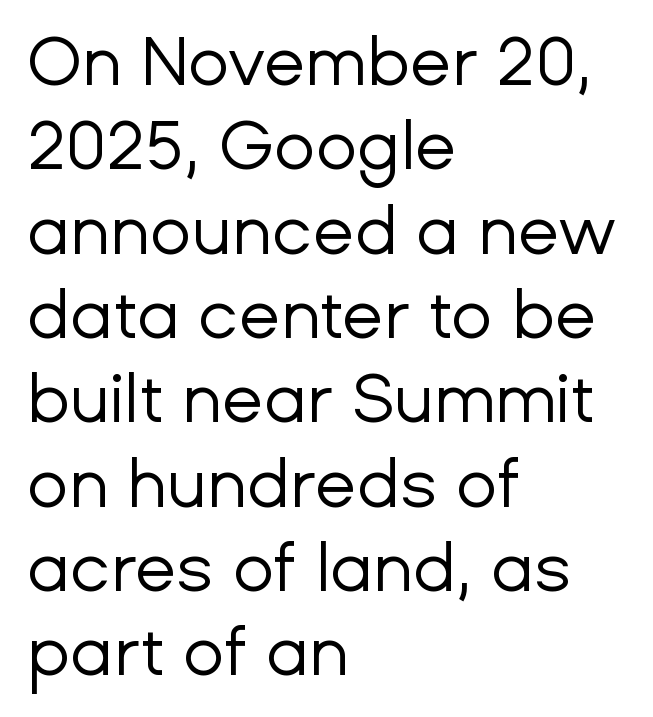
The image shows 68 px regular-weight sans-serif type, upright; set left-aligned, line spacing 1.24x, normal letter spacing, not underlined; low stroke contrast and a medium x-height.
